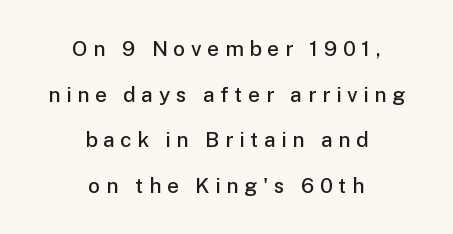
{"italic": "no", "bold": "semi", "underline": "no", "align": "center", "line_spacing": "loose", "line_spacing_ratio": 2.17, "letter_spacing": "wide", "letter_spacing_em": 0.27, "glyph_px": 21}
